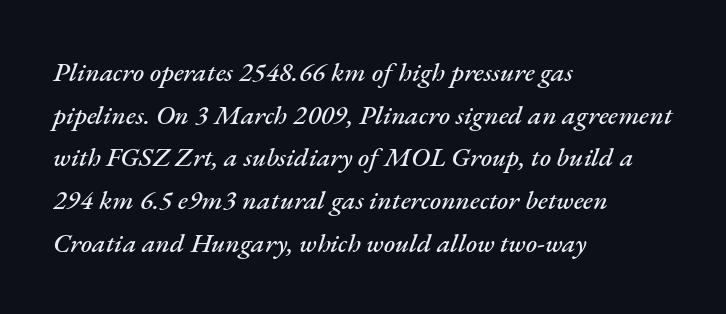
Every row of glyphs begins at an identical x-position on the left. The horizontal fit of the characters is conventional and even. The baseline area is clear. A typesetter would call this leading conventional body-copy spacing. The rendering applies a slant to the glyphs.
